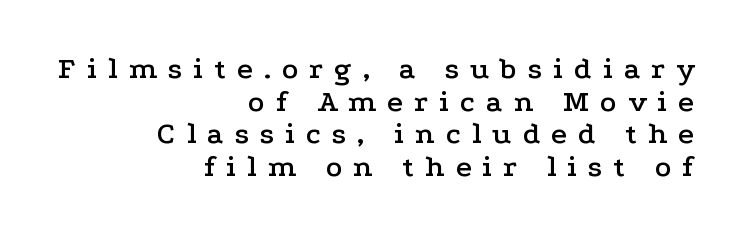
{"serif": "yes", "italic": "no", "width": "wide", "stroke_contrast": "low", "x_height": "medium", "monospaced": "no", "underline": "no", "align": "right", "line_spacing": "tight", "line_spacing_ratio": 1.05, "letter_spacing": "wide", "letter_spacing_em": 0.35, "glyph_px": 31}
